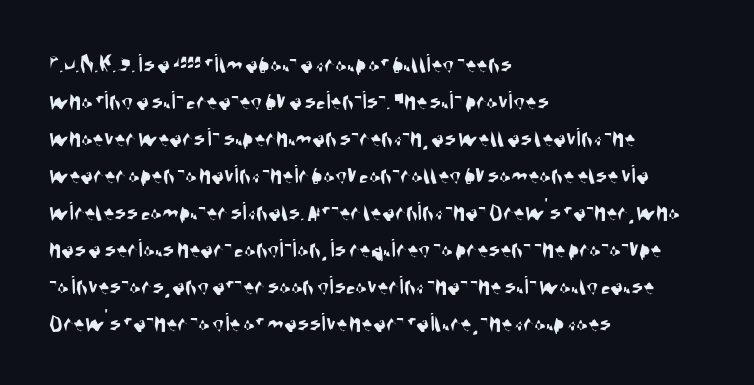
Q: Is the text underlined? A: No.
Q: How is the paragraph aligned? A: Left-aligned.
Q: Is the spacing between letters normal or unusually wide? A: Normal.
Q: Is the spacing between lines tight, normal or loose? A: Normal.
